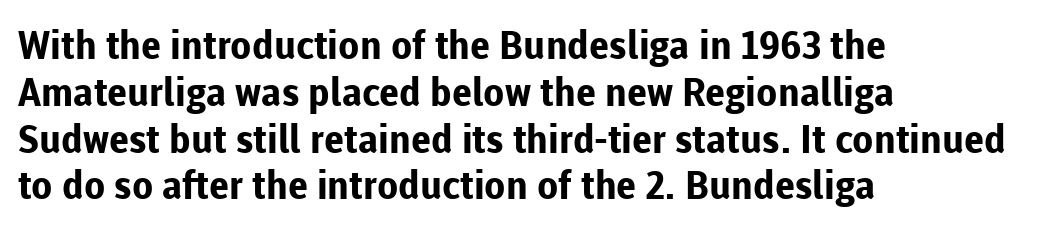
{"serif": "no", "italic": "no", "bold": "yes", "weight": "bold", "width": "normal", "stroke_contrast": "low", "x_height": "medium", "monospaced": "no", "underline": "no", "align": "left", "line_spacing_ratio": 1.2, "letter_spacing": "normal", "letter_spacing_em": 0.0, "glyph_px": 39}
